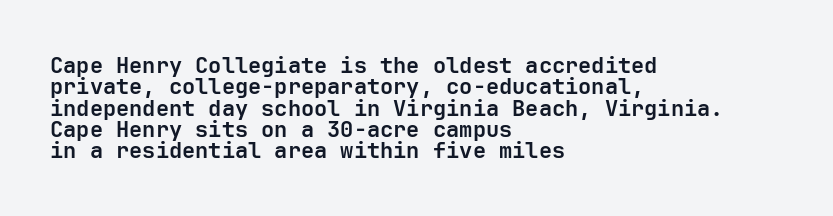
Letter spacing: default. The strip under each line holds only bare page. Notice how thick the strokes are: this is what a full bold looks like. This sample trades vertical openness for compactness between lines.
